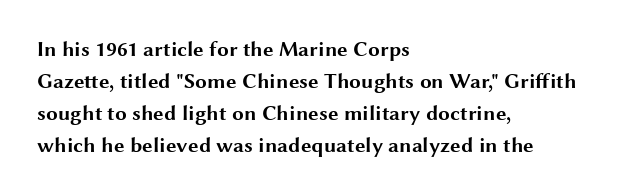
Tracking value appears to be zero — textbook default spacing. Is the type bold? Yes — the strokes are clearly thick and heavy. The block of text has a typical density, with ordinary space between rows. The rag falls on the right side of this text block. Words float on clear page, feet unadorned.
